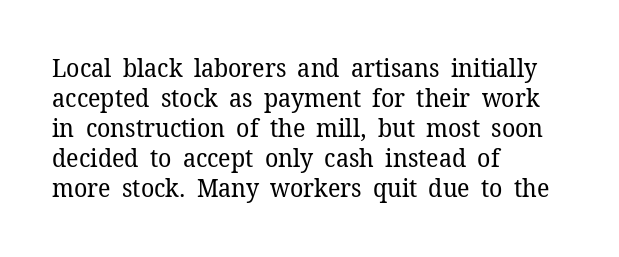
The image shows 25 px text type, upright; set left-aligned, line spacing 1.2x, normal letter spacing, not underlined.
